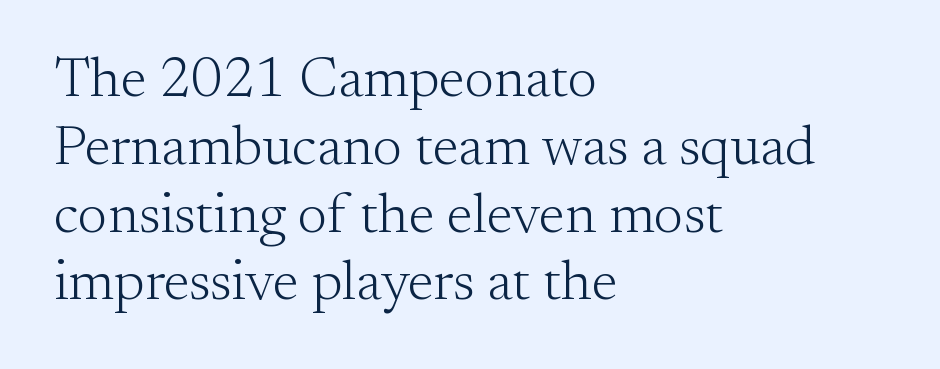
Q: Is the text bold? A: No.
Q: Is the text italic (slanted)? A: No, it is upright.
Q: Is the typeface a serif or a sans-serif typeface? A: Serif.
Q: Is the text underlined? A: No.
Q: How is the paragraph aligned? A: Left-aligned.
Q: Is the spacing between letters normal or unusually wide? A: Normal.
Q: Width (condensed, normal, or wide)? A: Normal.
Q: Stroke contrast? A: Medium.
Q: x-height? A: Small.
Q: Monospaced? A: No.
